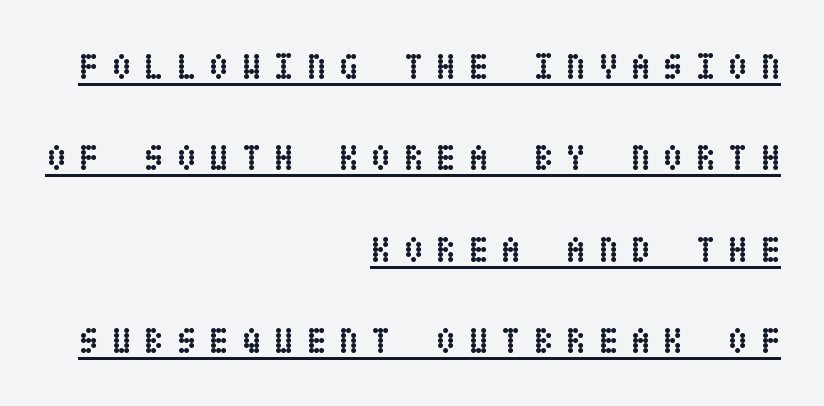
The image shows 37 px semibold, condensed type, upright; set right-aligned, loose line spacing (2.47x), unusually wide letter spacing (+0.33 em), underlined; low stroke contrast and a large x-height.
